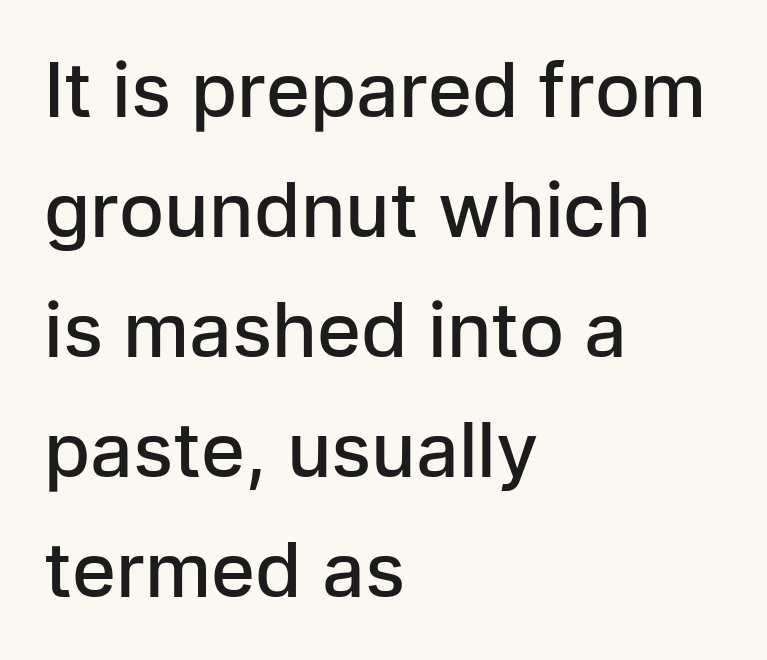
Q: Is the text bold? A: Semi-bold.
Q: Is the text italic (slanted)? A: No, it is upright.
Q: Is the typeface a serif or a sans-serif typeface? A: Sans-serif.
Q: Is the text underlined? A: No.
Q: How is the paragraph aligned? A: Left-aligned.
Q: Is the spacing between letters normal or unusually wide? A: Normal.
Q: Is the spacing between lines tight, normal or loose? A: Normal.
Q: Width (condensed, normal, or wide)? A: Normal.
Q: Stroke contrast? A: Low.
Q: x-height? A: Medium.
Q: Monospaced? A: No.
